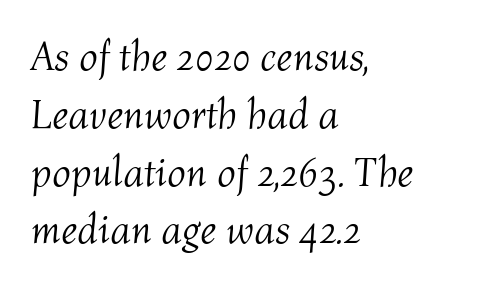
Q: Is the text bold? A: No.
Q: Is the text italic (slanted)? A: Yes, it leans right by about 4 degrees.
Q: Is the text underlined? A: No.
Q: How is the paragraph aligned? A: Left-aligned.
Q: Is the spacing between letters normal or unusually wide? A: Normal.
Q: Is the spacing between lines tight, normal or loose? A: Normal.
Q: Width (condensed, normal, or wide)? A: Normal.
Q: Stroke contrast? A: Medium.
Q: x-height? A: Medium.
Q: Monospaced? A: No.
